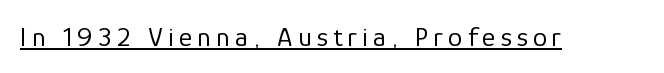
Q: Is the text bold? A: No.
Q: Is the text italic (slanted)? A: No, it is upright.
Q: Is the typeface a serif or a sans-serif typeface? A: Sans-serif.
Q: Is the text underlined? A: Yes.
Q: Width (condensed, normal, or wide)? A: Normal.
Q: Stroke contrast? A: Low.
Q: x-height? A: Medium.
Q: Monospaced? A: No.
